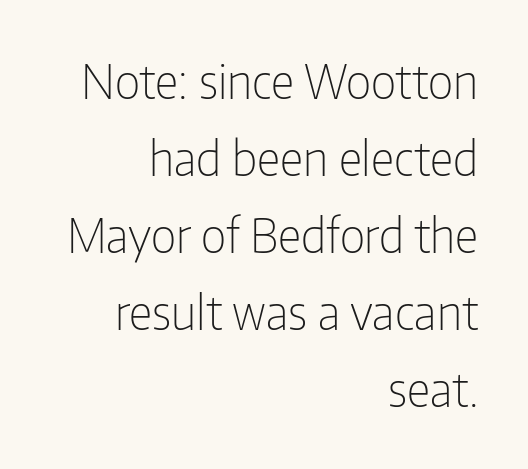
The image shows 47 px light, condensed sans-serif type, upright; set right-aligned, normal line spacing (1.64x), normal letter spacing, not underlined; low stroke contrast and a medium x-height.
